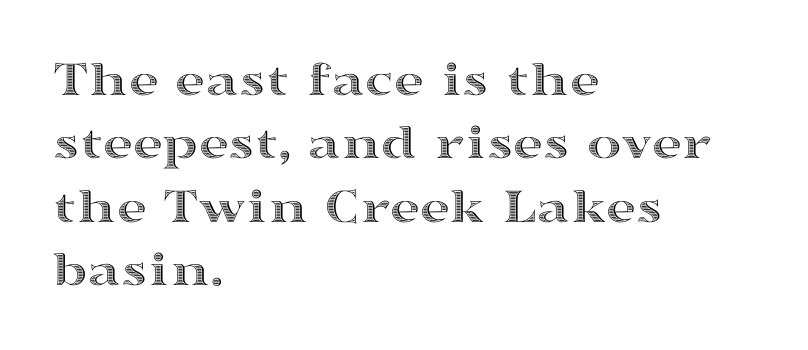
The image shows 52 px wide type, upright; set left-aligned, line spacing 1.22x, normal letter spacing, not underlined; a medium x-height.
